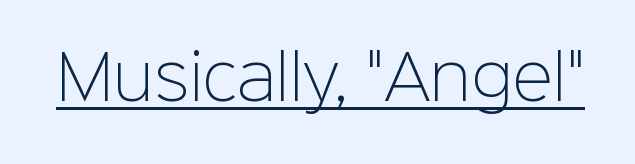
How are the letters spaced? Ordinarily, with no added tracking. The glyphs in this specimen are sans serif. Caption: lettering with a line underneath. Bold? No — there's no thickening of the strokes. This is the regular roman posture of the typeface.
